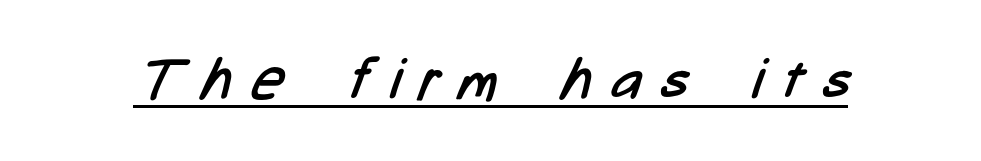
The typeface chosen for these lines omits serifs. These characters rest on top of a visible drawn line. This is not heavy type; no bold has been used. The letterforms stand isolated, each surrounded by extra space. This sample has the flowing, uneven cadence of proportional lettering.
